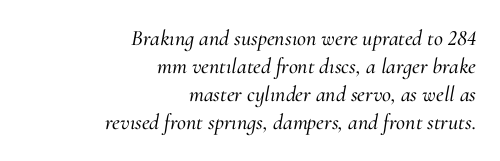
{"italic": "yes", "lean": "right", "slant_degrees": 10, "underline": "no", "align": "right", "line_spacing": "normal", "line_spacing_ratio": 1.28, "letter_spacing": "normal", "letter_spacing_em": 0.0, "glyph_px": 22}
